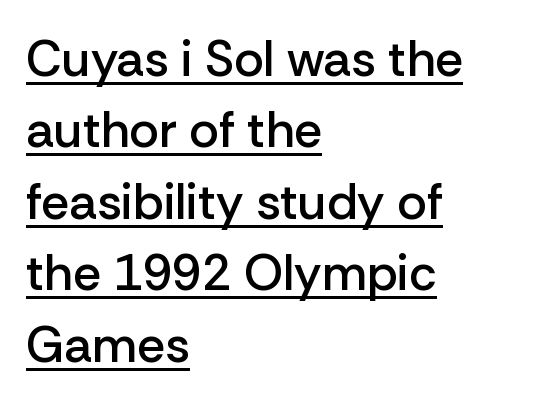
{"serif": "no", "italic": "no", "bold": "semi", "weight": "semibold", "width": "normal", "stroke_contrast": "low", "x_height": "medium", "monospaced": "no", "underline": "yes", "align": "left", "line_spacing": "normal", "line_spacing_ratio": 1.43, "letter_spacing": "normal", "letter_spacing_em": 0.0, "glyph_px": 50}
